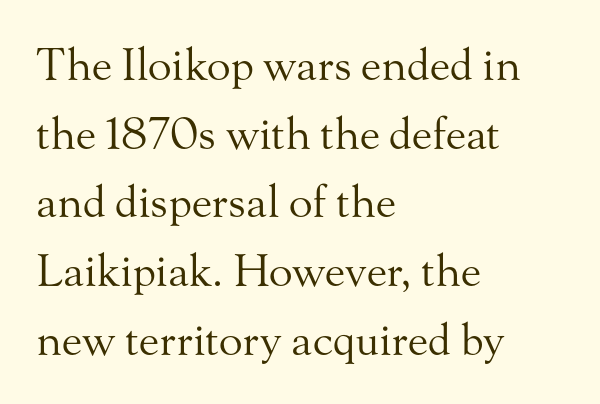
Summary of weight: not heavy and not bold. Does the type have serifs? Yes, each stem ends in a small foot. Think of a printed novel: that variable character pitch is what you see here. The strip under each line holds only bare page. The lettering stays uniformly vertical, giving the passage a roman look.
